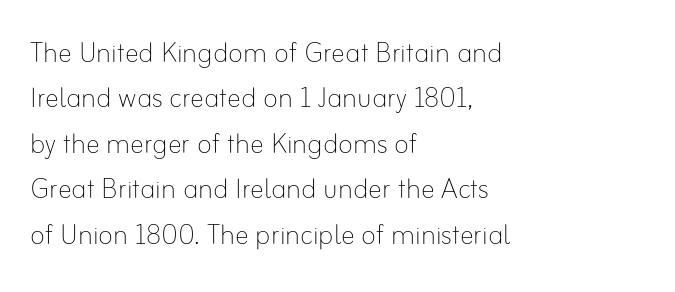
A typesetter would call this proportional, since set widths differ per character. Evenly set lines give the paragraph a standard silhouette. It's the straight-up-and-down kind of type. A student would call this left alignment; a typographer would say flush left, rag right. Underline: absent.
